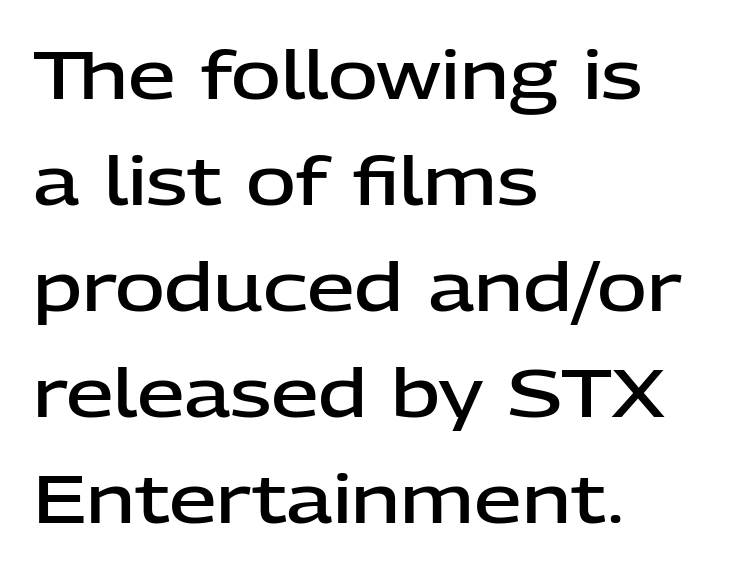
Q: Is the text bold? A: Semi-bold.
Q: Is the text italic (slanted)? A: No, it is upright.
Q: Is the typeface a serif or a sans-serif typeface? A: Sans-serif.
Q: Is the text underlined? A: No.
Q: How is the paragraph aligned? A: Left-aligned.
Q: Is the spacing between letters normal or unusually wide? A: Normal.
Q: Is the spacing between lines tight, normal or loose? A: Normal.
Q: Width (condensed, normal, or wide)? A: Normal.
Q: Stroke contrast? A: Low.
Q: x-height? A: Medium.
Q: Monospaced? A: No.
